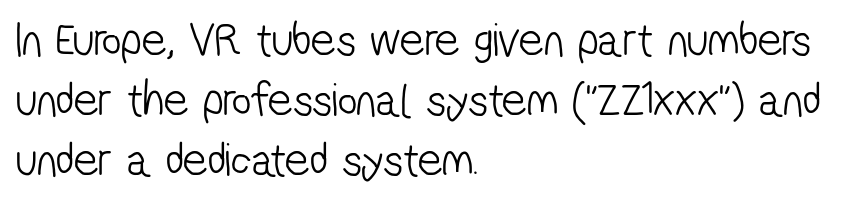
Evenly set lines give the paragraph a standard silhouette. Is this a heavy cut? Hardly; it is regular or lighter. This sample has the flowing, uneven cadence of proportional lettering. Does the type have serifs? No, each stem ends abruptly.
